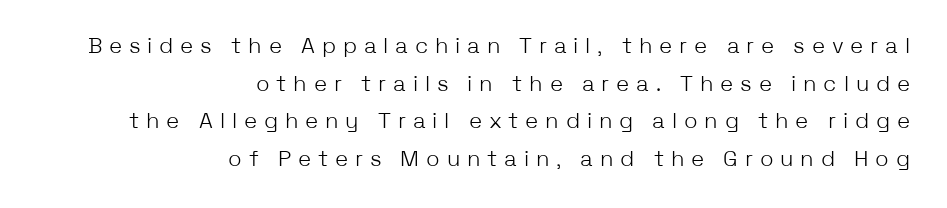
The type is letterspaced generously, with wide tracking. Bare-footed words on every line. No chunkiness to these letters — they're not bold. These lines were composed using upright roman letters. The text block is weighted toward the right margin, trailing off unevenly leftward.
